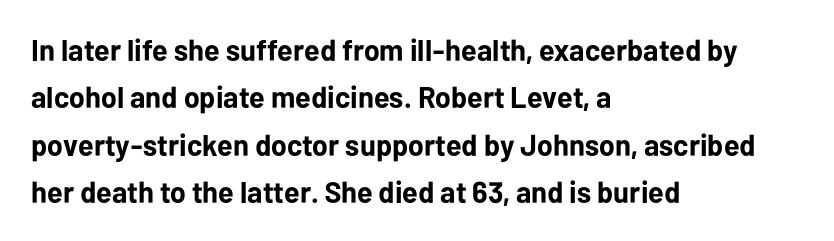
A typesetter would call this zero additional tracking. Interline gaps are of average width in this sample. These lines are rendered in a variable-pitch font. This sample uses an upright cut, with every glyph sitting square on the baseline.
